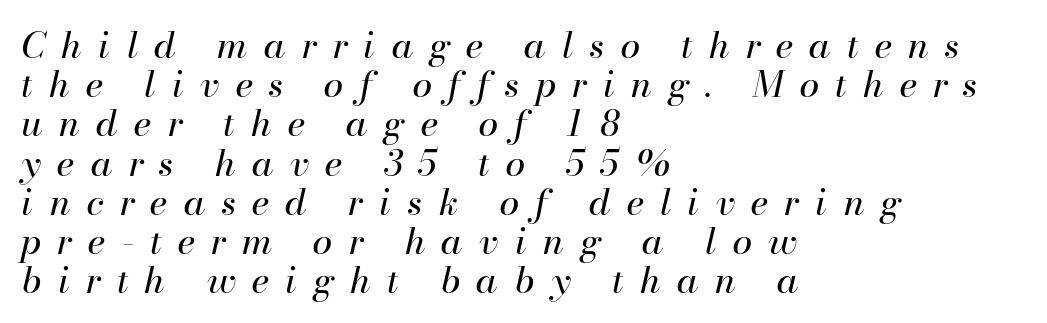
The line-height multiplier appears low, near solid setting. Check under the words: just untouched page. Layout note: lines flush left. A quiet, ordinary-to-light weight characterises the typeface. Is this a fixed-width face? No — the glyphs have proportional, varying widths. Is the type slanted? Yes — the strokes lean at a clear angle.
